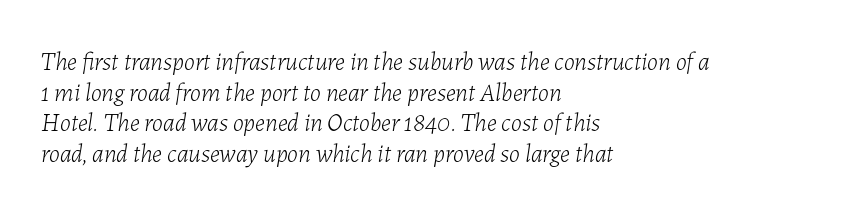
The image shows 25 px text type, italic (leaning right); set left-aligned, line spacing 1.23x, normal letter spacing, not underlined.
